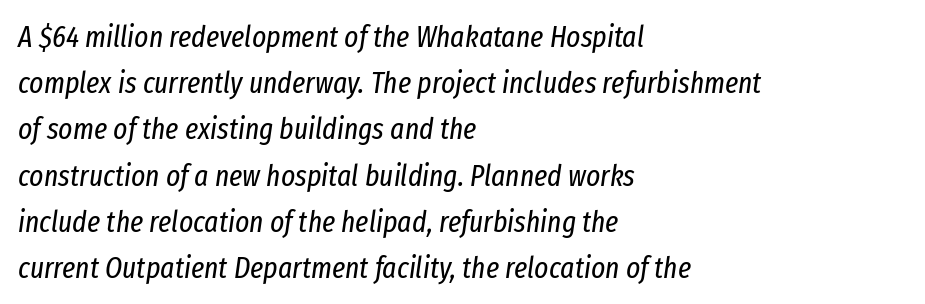
Q: Is the text bold? A: No.
Q: Is the text italic (slanted)? A: Yes, it leans right by about 8 degrees.
Q: Is the text underlined? A: No.
Q: How is the paragraph aligned? A: Left-aligned.
Q: Is the spacing between letters normal or unusually wide? A: Normal.
Q: Is the spacing between lines tight, normal or loose? A: Normal.
Q: Width (condensed, normal, or wide)? A: Condensed.
Q: Stroke contrast? A: Low.
Q: x-height? A: Medium.
Q: Monospaced? A: No.
